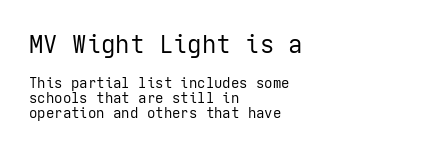
Q: Is the text bold? A: No.
Q: Is the text italic (slanted)? A: No, it is upright.
Q: Is the text underlined? A: No.
Q: How is the paragraph aligned? A: Left-aligned.
Q: Is the spacing between letters normal or unusually wide? A: Normal.
Q: Is the spacing between lines tight, normal or loose? A: Tight.
Q: Which block of text is set in a larger size, the first (top) or the second (bottom)? A: The first (top) one.
